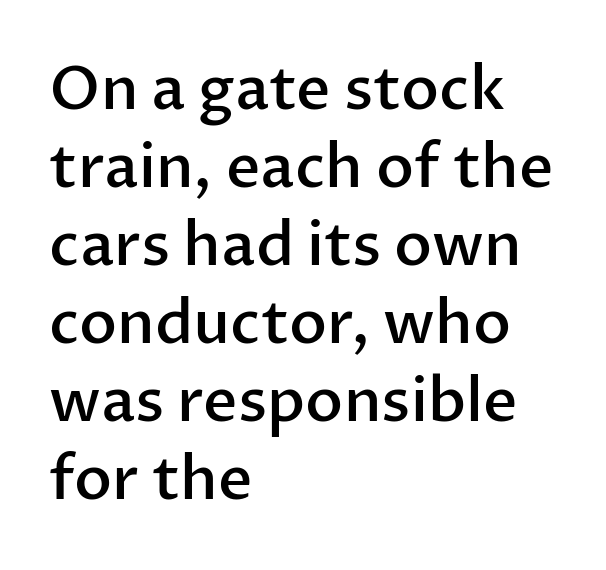
Q: Is the text bold? A: Semi-bold.
Q: Is the text italic (slanted)? A: No, it is upright.
Q: Is the typeface a serif or a sans-serif typeface? A: Sans-serif.
Q: Is the text underlined? A: No.
Q: How is the paragraph aligned? A: Left-aligned.
Q: Is the spacing between letters normal or unusually wide? A: Normal.
Q: Is the spacing between lines tight, normal or loose? A: Normal.
Q: Width (condensed, normal, or wide)? A: Normal.
Q: Stroke contrast? A: Low.
Q: x-height? A: Medium.
Q: Monospaced? A: No.
